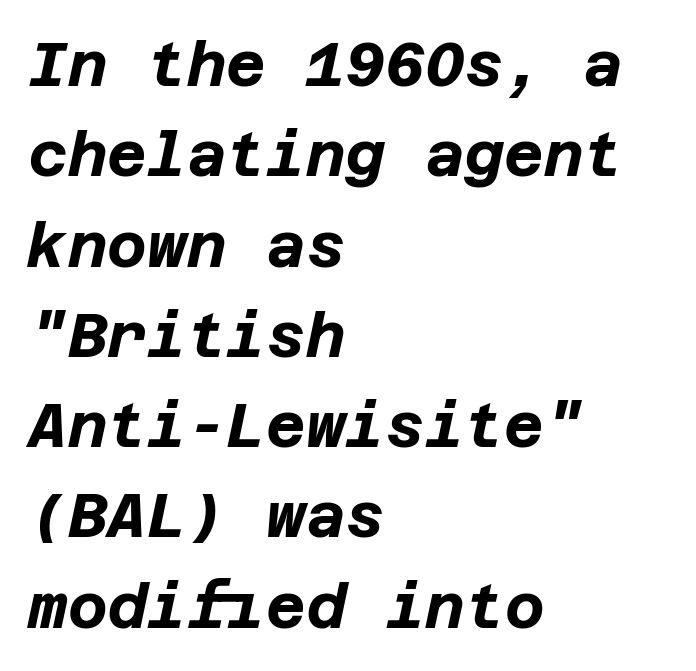
The image shows 61 px bold type, italic (leaning right); set left-aligned, normal line spacing (1.48x), normal letter spacing, not underlined; low stroke contrast and a large x-height.
